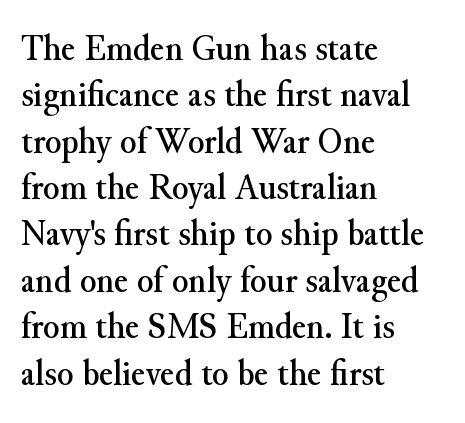
The image shows 38 px serif type, upright; set left-aligned, line spacing 1.22x, normal letter spacing, not underlined; medium stroke contrast and a small x-height.
